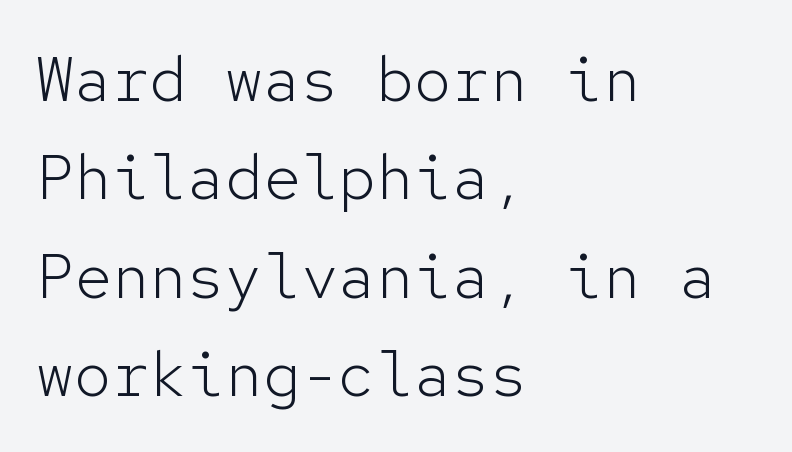
{"serif": "no", "italic": "no", "bold": "no", "weight": "light", "width": "normal", "stroke_contrast": "low", "x_height": "medium", "monospaced": "yes", "underline": "no", "align": "left", "line_spacing": "normal", "line_spacing_ratio": 1.56, "letter_spacing": "normal", "letter_spacing_em": 0.0, "glyph_px": 63}
